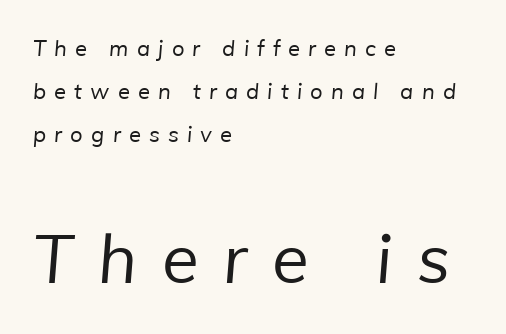
{"serif": "no", "bold": "no", "weight": "regular", "width": "normal", "stroke_contrast": "low", "x_height": "medium", "monospaced": "no", "underline": "no", "align": "left", "line_spacing": "loose", "line_spacing_ratio": 1.95, "letter_spacing": "wide", "letter_spacing_em": 0.37, "larger_block": "second", "size_ratio": 3.05, "glyph_px": 67}
